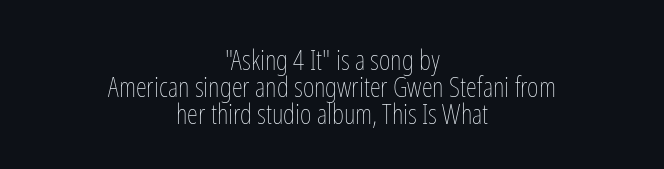
{"italic": "no", "bold": "no", "weight": "thin", "width": "condensed", "stroke_contrast": "low", "x_height": "medium", "monospaced": "no", "underline": "no", "align": "center", "line_spacing": "tight", "line_spacing_ratio": 0.96, "letter_spacing": "normal", "letter_spacing_em": 0.0, "glyph_px": 28}
